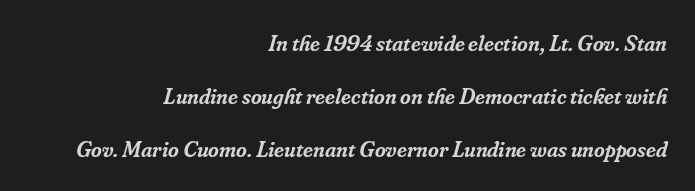
Bare-footed words on every line. Horizontally, the lines are justified to the trailing edge only. The specimen reads as italic at a glance. The rendering keeps characters at their native spacing.
